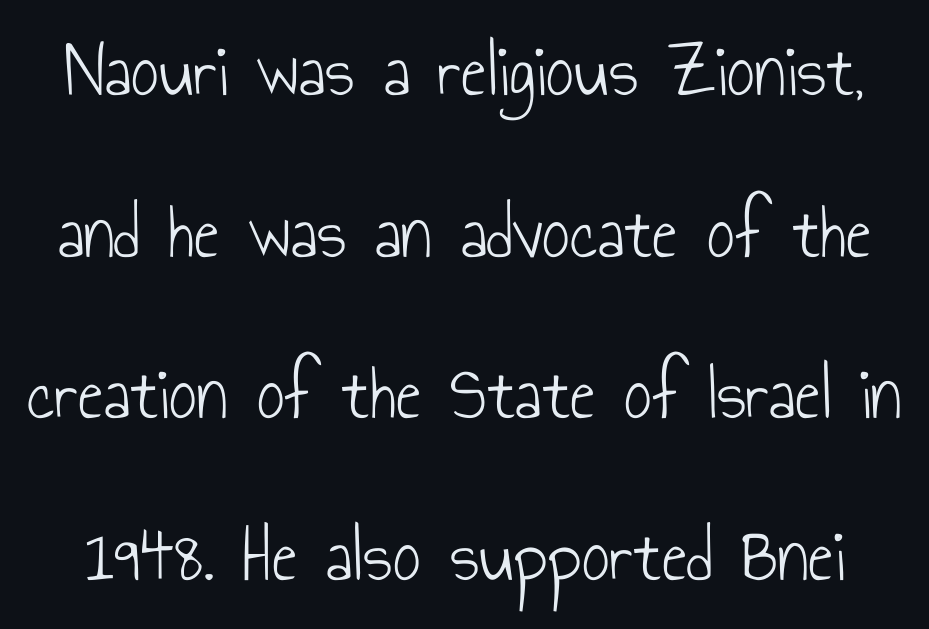
Reading down the column, the eye jumps a long way to each next line. The typesetting does not lean heavy: it is not bold. Observe the ordinary spacing: letters are neighbours, not strangers. Italic? Not at all — the glyphs are vertical.
